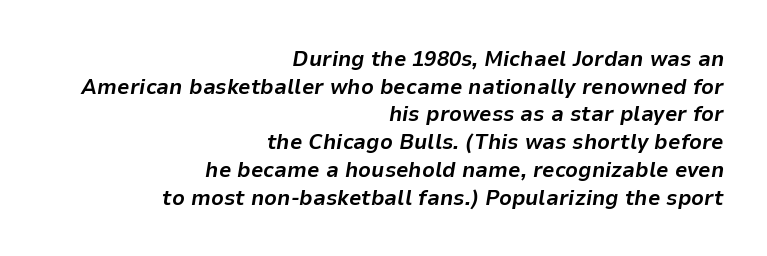
The image shows 22 px bold type, italic (leaning right); set right-aligned, normal line spacing (1.26x), normal letter spacing, not underlined.
